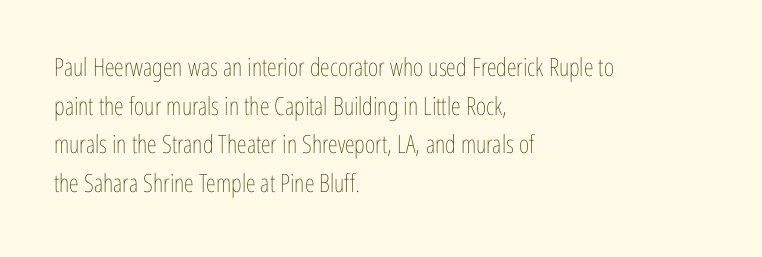
Q: Is the text bold? A: No.
Q: Is the text italic (slanted)? A: No, it is upright.
Q: Is the text underlined? A: No.
Q: How is the paragraph aligned? A: Left-aligned.
Q: Is the spacing between letters normal or unusually wide? A: Normal.
Q: Is the spacing between lines tight, normal or loose? A: Normal.
